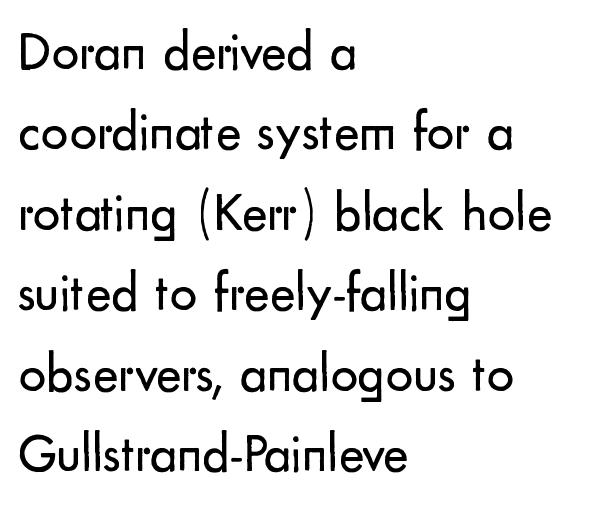
{"serif": "no", "italic": "no", "bold": "no", "weight": "regular", "width": "normal", "stroke_contrast": "low", "x_height": "small", "monospaced": "no", "underline": "no", "align": "left", "line_spacing": "normal", "line_spacing_ratio": 1.49, "letter_spacing": "normal", "letter_spacing_em": 0.0, "glyph_px": 54}
